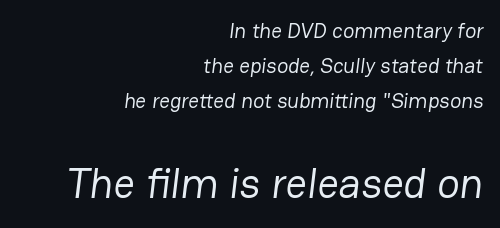
The face used here is a sans, in the tradition of grotesques and geometrics. The line-height multiplier appears to be the usual default. Spacing verdict: proportional, widths tailored to each character. No word sits above an underline. Is this a heavy cut? Hardly; it is regular or lighter. Words appear dense and cohesive because spacing is normal.
